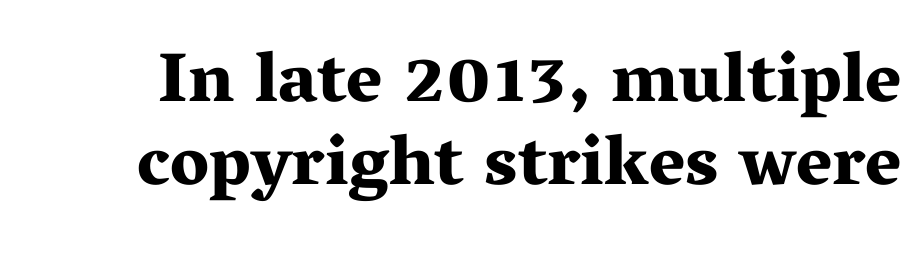
Observe the serifs anchoring each vertical stroke in this sample. Glyph-to-glyph distance matches everyday printed text. Strokes here are thick enough to call this a true bold. Proportional: the letters do not fall into vertical columns. Every character sits straight up, as roman type does. The strip under each line holds only bare page.
